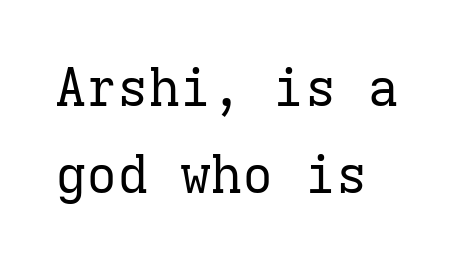
The image shows 52 px regular-weight serif type, upright, monospaced; set left-aligned, normal line spacing (1.68x), normal letter spacing, not underlined; low stroke contrast and a medium x-height.
